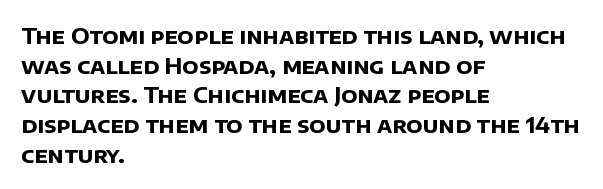
The typesetting leans heavy: a genuine bold. Leading: standard. The ragged edge is on the right, which tells us the setting is flush left. Spacing between characters is what you'd get straight out of the box. The passage shown is not underscored anywhere.
